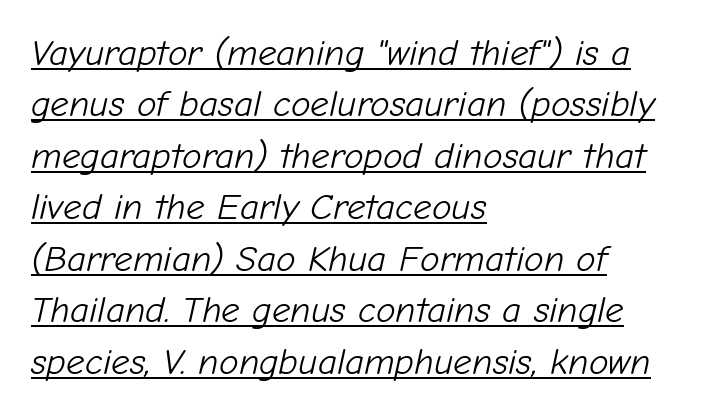
Looks like someone drew a line under every word here. The letterforms sit at book weight or below. What stands out about the letter spacing? Nothing — it is the standard amount. Looking at the ascenders, they clearly lean.
